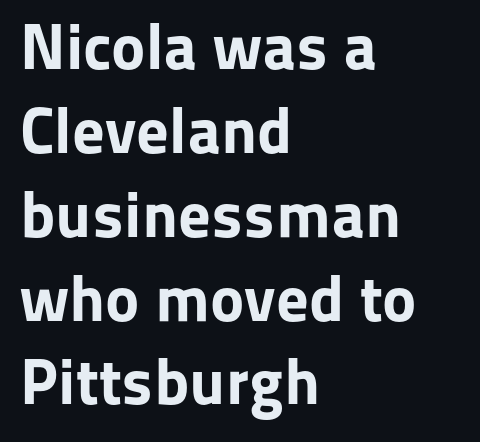
The image shows 65 px bold sans-serif type, upright; set left-aligned, normal line spacing (1.29x), normal letter spacing, not underlined; low stroke contrast and a medium x-height.
